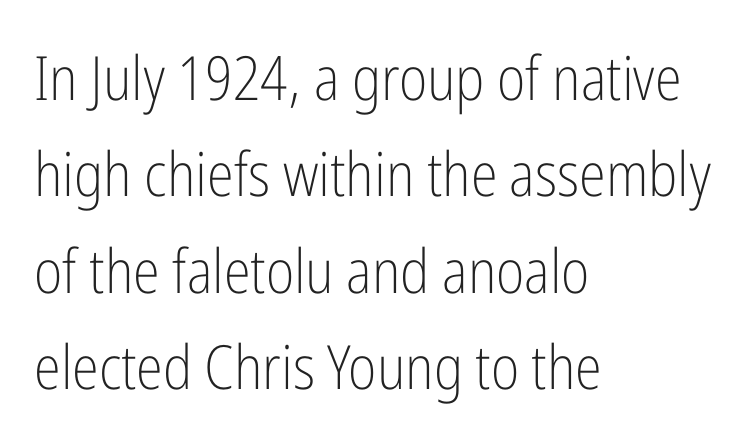
{"serif": "no", "italic": "no", "bold": "no", "weight": "light", "width": "condensed", "stroke_contrast": "low", "x_height": "medium", "monospaced": "no", "underline": "no", "align": "left", "line_spacing": "normal", "line_spacing_ratio": 1.58, "letter_spacing": "normal", "letter_spacing_em": 0.0, "glyph_px": 61}
